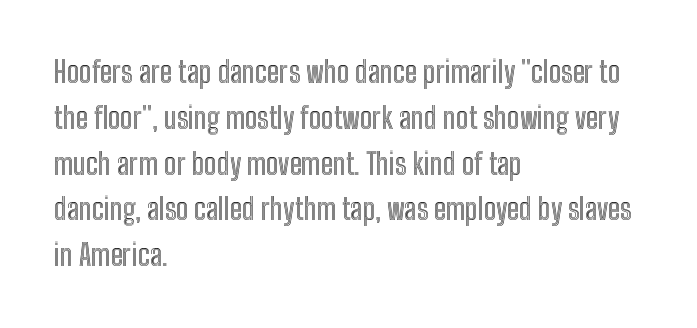
The image shows 29 px condensed type, upright; set left-aligned, normal line spacing (1.58x), normal letter spacing, not underlined; a medium x-height.
